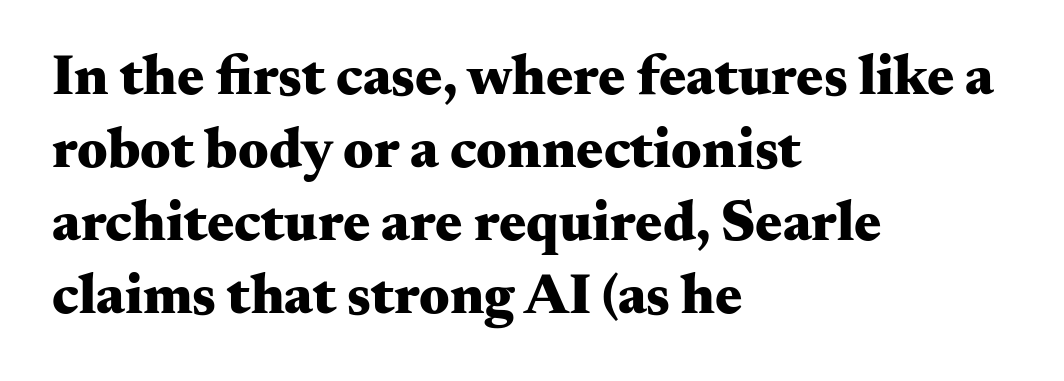
{"serif": "yes", "italic": "no", "bold": "yes", "weight": "heavy", "width": "wide", "stroke_contrast": "medium", "x_height": "small", "monospaced": "no", "underline": "no", "align": "left", "line_spacing": "normal", "line_spacing_ratio": 1.28, "letter_spacing": "normal", "letter_spacing_em": 0.0, "glyph_px": 57}
